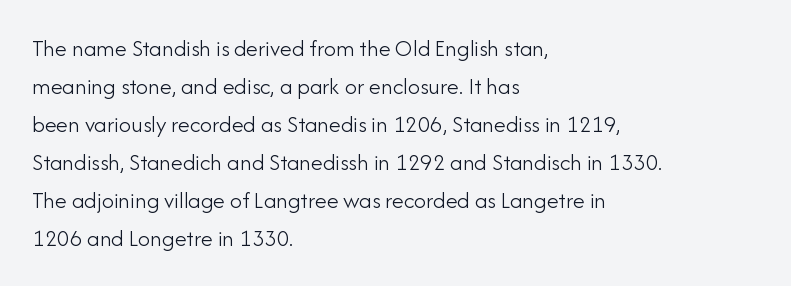
Caption: standard tracking, unaltered. How would I describe the line gaps? Plain and ordinary. Notice how the stems are strictly vertical — no italics here. The typeface has the unassuming heft of standard copy or less. The lines are quadded left.
